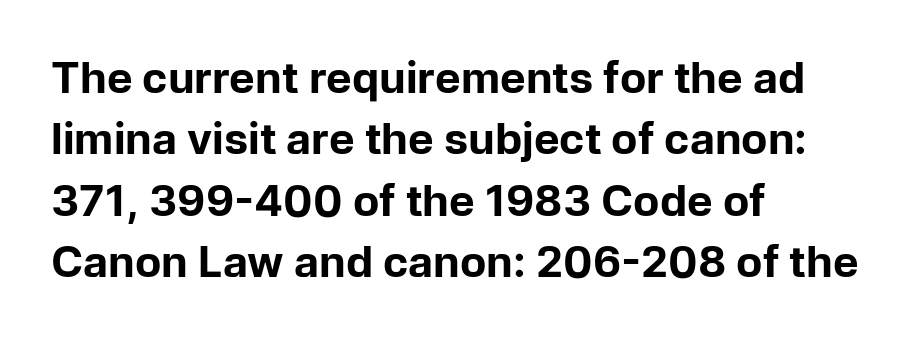
{"serif": "no", "italic": "no", "bold": "yes", "weight": "bold", "width": "normal", "stroke_contrast": "low", "x_height": "medium", "monospaced": "no", "underline": "no", "align": "left", "line_spacing": "normal", "line_spacing_ratio": 1.43, "letter_spacing": "normal", "letter_spacing_em": 0.0, "glyph_px": 43}
